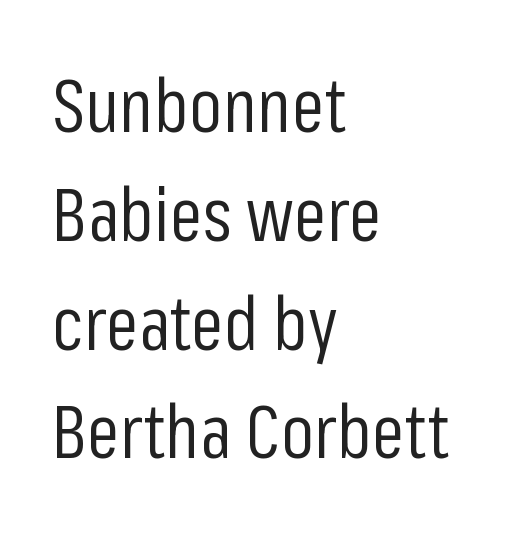
Q: Is the text bold? A: No.
Q: Is the text italic (slanted)? A: No, it is upright.
Q: Is the typeface a serif or a sans-serif typeface? A: Sans-serif.
Q: Is the text underlined? A: No.
Q: How is the paragraph aligned? A: Left-aligned.
Q: Is the spacing between letters normal or unusually wide? A: Normal.
Q: Is the spacing between lines tight, normal or loose? A: Normal.
Q: Width (condensed, normal, or wide)? A: Condensed.
Q: Stroke contrast? A: Low.
Q: x-height? A: Medium.
Q: Monospaced? A: No.
